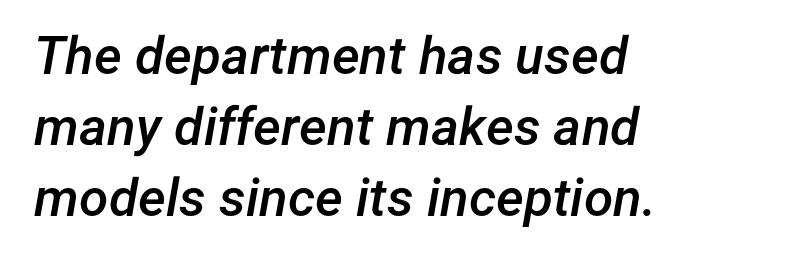
Looks like regular typesetting: each glyph gets only the width it needs. Line beginnings align vertically; line endings do not. Baseline-to-baseline distance is the conventional proportion of letter height. Inter-character spacing is left at the font's built-in metrics. You can tell it's italic because the verticals aren't actually vertical. Check under the words: just untouched page.
